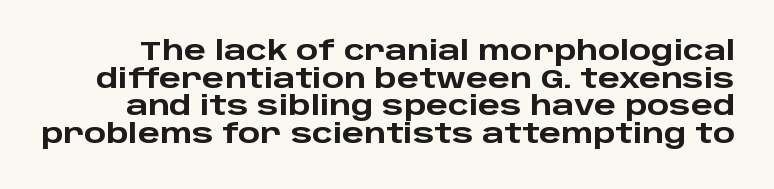
Students, this is bold: see how much ink each stroke carries. Type without underlining. Quick note: interline space is minimal. Rendered with straight, roman letterforms. This sample uses plain, unmodified letter spacing.
